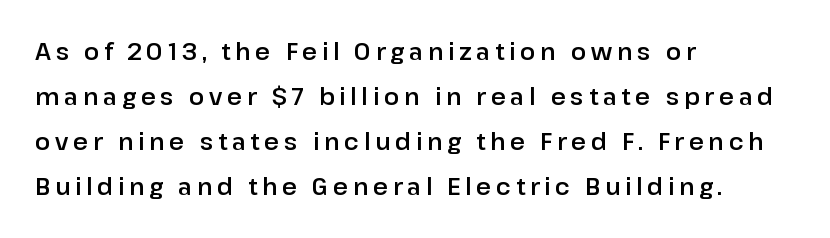
Lines of text with bare space underneath. Vertical spacing — loose. The specimen reads as upright at a glance. Does extra space separate the letters? Yes, quite a lot of it.
